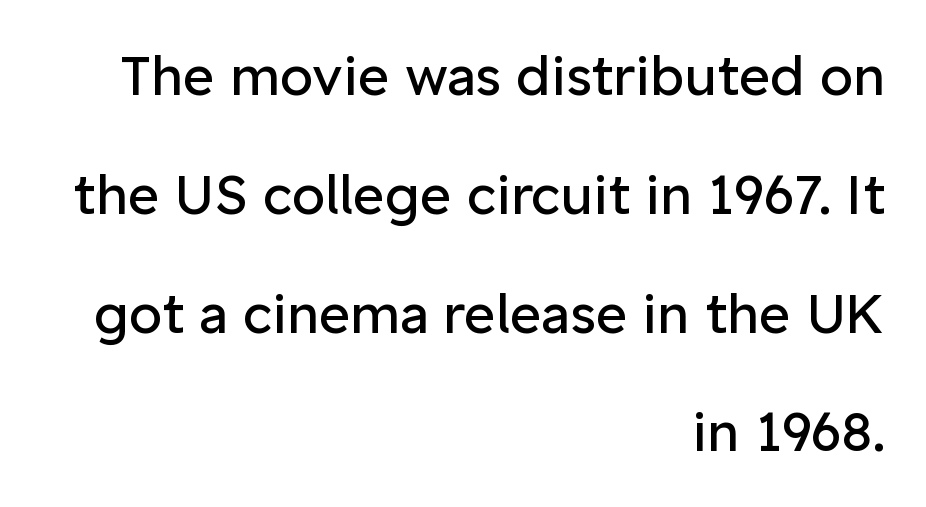
{"serif": "no", "italic": "no", "bold": "no", "weight": "regular", "width": "normal", "stroke_contrast": "low", "x_height": "medium", "monospaced": "no", "underline": "no", "align": "right", "line_spacing": "loose", "line_spacing_ratio": 2.2, "letter_spacing": "normal", "letter_spacing_em": 0.0, "glyph_px": 54}
